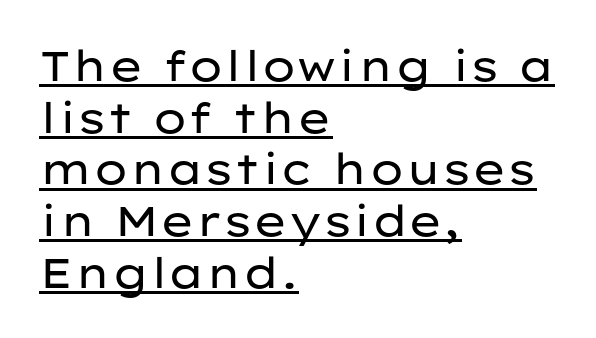
{"serif": "no", "italic": "no", "bold": "no", "weight": "regular", "width": "wide", "stroke_contrast": "low", "x_height": "medium", "monospaced": "no", "underline": "yes", "align": "left", "line_spacing_ratio": 1.23, "letter_spacing": "normal", "letter_spacing_em": 0.0, "glyph_px": 42}
